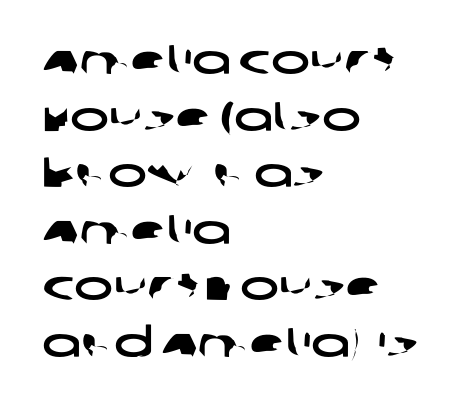
Q: Is the typeface a serif or a sans-serif typeface? A: Sans-serif.
Q: Is the text underlined? A: No.
Q: How is the paragraph aligned? A: Left-aligned.
Q: Is the spacing between letters normal or unusually wide? A: Normal.
Q: Is the spacing between lines tight, normal or loose? A: Normal.
Q: Width (condensed, normal, or wide)? A: Wide.
Q: Stroke contrast? A: Low.
Q: x-height? A: Large.
Q: Monospaced? A: No.
